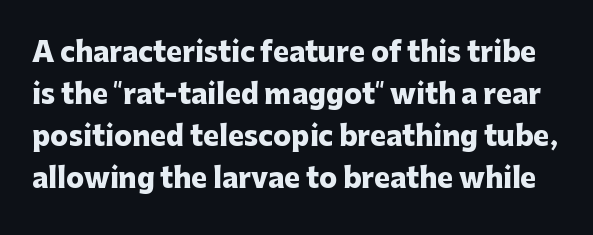
Q: Is the text bold? A: Yes.
Q: Is the text italic (slanted)? A: No, it is upright.
Q: Is the text underlined? A: No.
Q: Is the spacing between letters normal or unusually wide? A: Normal.
Q: Is the spacing between lines tight, normal or loose? A: Normal.
